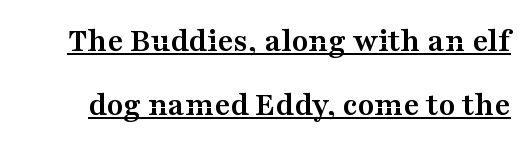
Q: Is the text bold? A: Yes.
Q: Is the text italic (slanted)? A: No, it is upright.
Q: Is the typeface a serif or a sans-serif typeface? A: Serif.
Q: Is the text underlined? A: Yes.
Q: Is the spacing between letters normal or unusually wide? A: Normal.
Q: Width (condensed, normal, or wide)? A: Wide.
Q: Stroke contrast? A: Medium.
Q: x-height? A: Medium.
Q: Monospaced? A: No.
